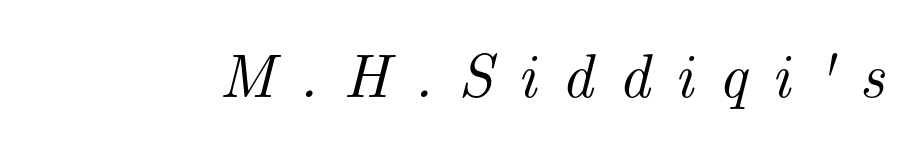
Glyph-to-glyph distance is far greater than everyday printed text. To sum up the face: it has serifs. In terms of posture, this sample is oblique. Spacing verdict: proportional, widths tailored to each character. Glance below the letters and you will spot only blank space.
